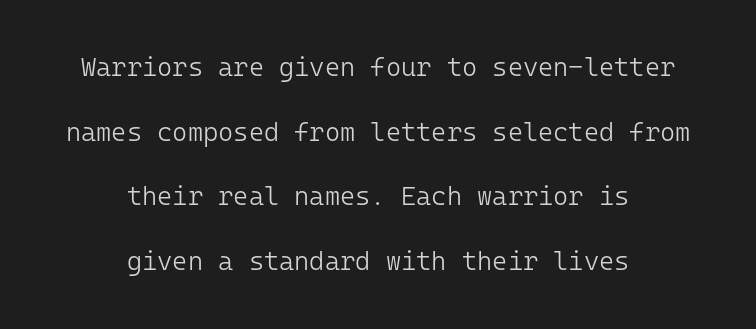
The image shows 26 px text type, upright; set centered, loose line spacing (2.49x), normal letter spacing, not underlined.
